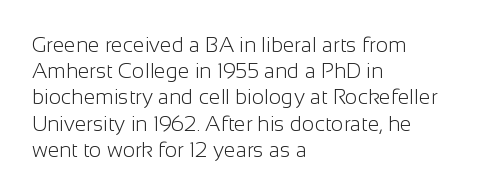
Does extra space separate the letters? No, they use regular spacing. Layout note: lines flush left. The area under the type is left untouched. This reads as an unemphasized weight, regular at the heaviest. This is roman type, the default non-slanted kind. Vertical spacing — default.
